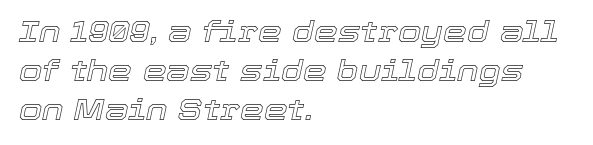
The image shows 30 px text type, italic (leaning right); set left-aligned, normal line spacing (1.3x), normal letter spacing, not underlined; a medium x-height.
